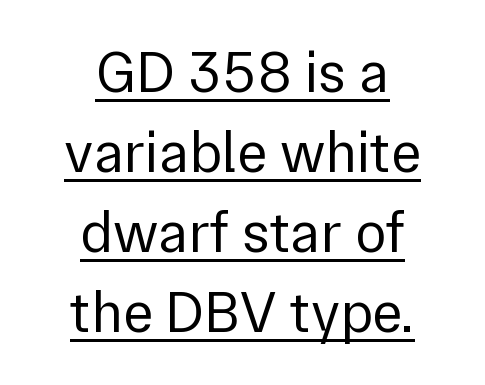
The image shows 58 px regular-weight sans-serif type, upright; set centered, normal line spacing (1.38x), normal letter spacing, underlined; low stroke contrast and a medium x-height.
